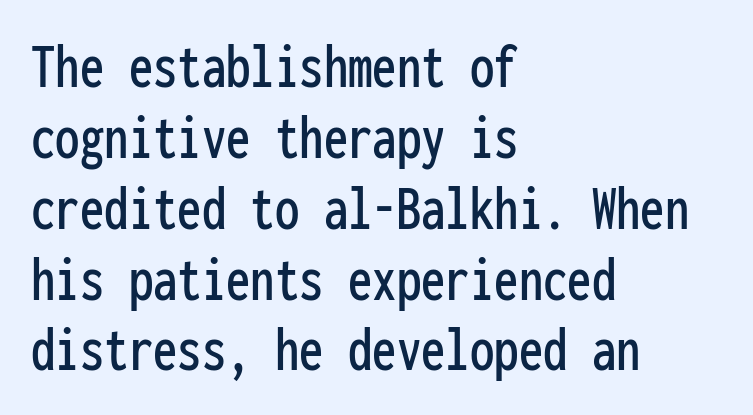
The image shows 65 px condensed sans-serif type, upright, monospaced; set left-aligned, tight line spacing (1.09x), normal letter spacing, not underlined; low stroke contrast and a medium x-height.
